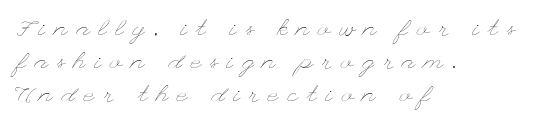
Q: Is the text bold? A: No.
Q: Is the text italic (slanted)? A: Yes.
Q: Is the text underlined? A: No.
Q: How is the paragraph aligned? A: Left-aligned.
Q: Is the spacing between letters normal or unusually wide? A: Unusually wide.
Q: Is the spacing between lines tight, normal or loose? A: Normal.
